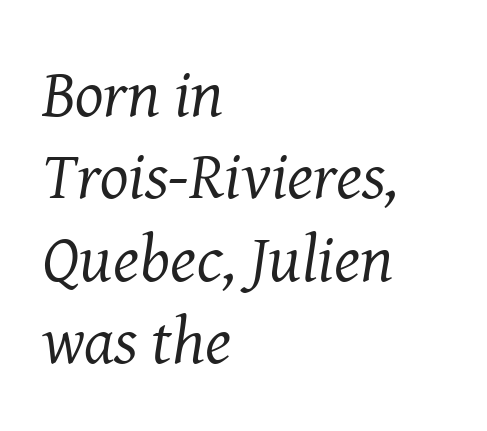
The image shows 67 px regular-weight serif type, italic (leaning right); set left-aligned, line spacing 1.23x, normal letter spacing, not underlined; medium stroke contrast and a medium x-height.
